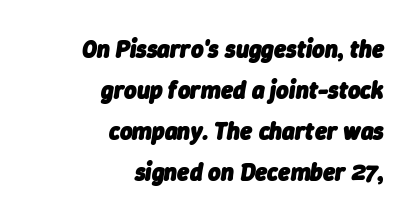
The image shows 24 px bold type, italic (leaning right); set right-aligned, line spacing 1.71x, normal letter spacing, not underlined.
